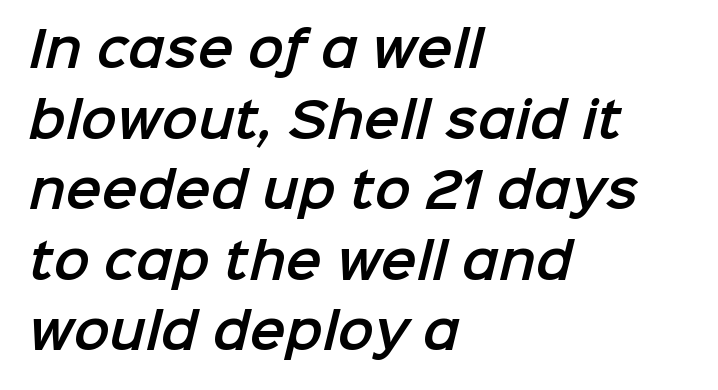
{"serif": "no", "width": "normal", "stroke_contrast": "low", "x_height": "medium", "monospaced": "no", "underline": "no", "align": "left", "line_spacing": "normal", "line_spacing_ratio": 1.47, "letter_spacing": "normal", "letter_spacing_em": 0.0, "glyph_px": 48}
